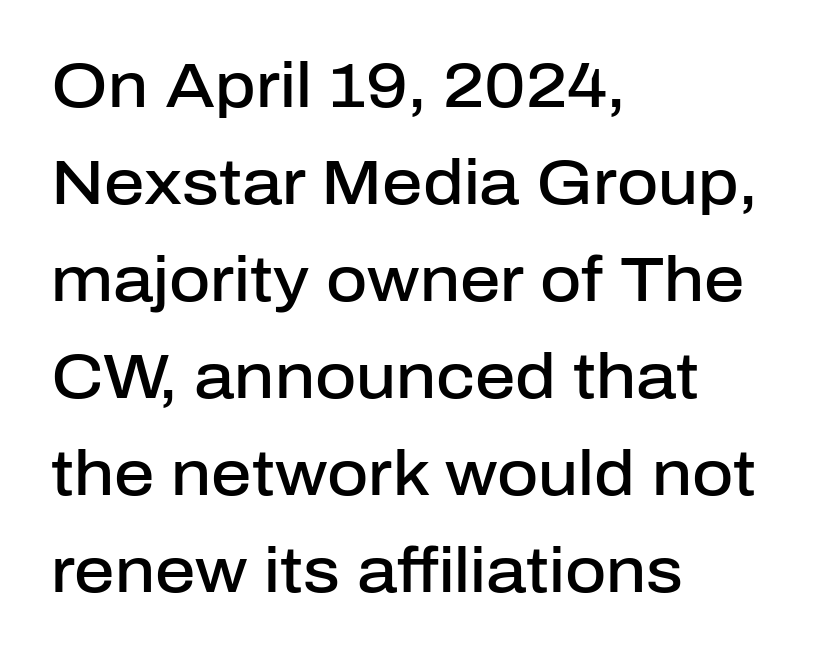
Q: Is the text bold? A: Semi-bold.
Q: Is the text italic (slanted)? A: No, it is upright.
Q: Is the typeface a serif or a sans-serif typeface? A: Sans-serif.
Q: Is the text underlined? A: No.
Q: How is the paragraph aligned? A: Left-aligned.
Q: Is the spacing between letters normal or unusually wide? A: Normal.
Q: Is the spacing between lines tight, normal or loose? A: Normal.
Q: Width (condensed, normal, or wide)? A: Normal.
Q: Stroke contrast? A: Low.
Q: x-height? A: Medium.
Q: Monospaced? A: No.
